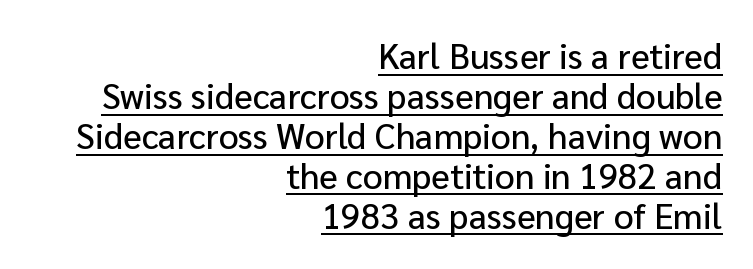
Q: Is the text italic (slanted)? A: No, it is upright.
Q: Is the typeface a serif or a sans-serif typeface? A: Sans-serif.
Q: Is the text underlined? A: Yes.
Q: How is the paragraph aligned? A: Right-aligned.
Q: Is the spacing between letters normal or unusually wide? A: Normal.
Q: Is the spacing between lines tight, normal or loose? A: Tight.
Q: Width (condensed, normal, or wide)? A: Normal.
Q: Stroke contrast? A: Low.
Q: x-height? A: Medium.
Q: Monospaced? A: No.
